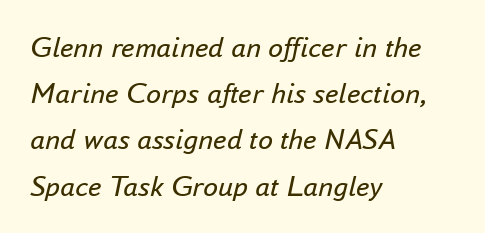
{"italic": "yes", "lean": "right", "slant_degrees": 16, "bold": "no", "weight": "regular", "width": "normal", "stroke_contrast": "low", "x_height": "small", "monospaced": "no", "underline": "no", "align": "left", "line_spacing": "normal", "line_spacing_ratio": 1.54, "letter_spacing": "normal", "letter_spacing_em": 0.0, "glyph_px": 30}
